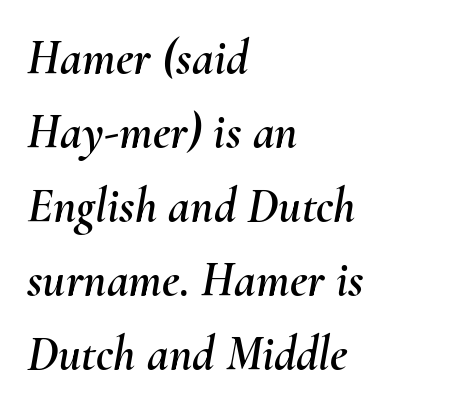
{"italic": "yes", "lean": "right", "slant_degrees": 10, "width": "normal", "stroke_contrast": "medium", "x_height": "small", "monospaced": "no", "underline": "no", "align": "left", "line_spacing": "normal", "line_spacing_ratio": 1.51, "letter_spacing": "normal", "letter_spacing_em": 0.0, "glyph_px": 49}
